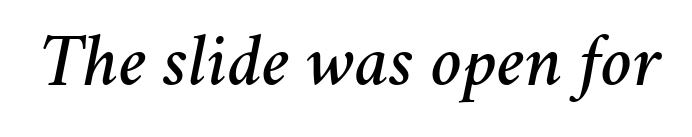
Q: Is the text italic (slanted)? A: Yes, it leans right by about 11 degrees.
Q: Is the text underlined? A: No.
Q: Is the spacing between letters normal or unusually wide? A: Normal.
Q: Width (condensed, normal, or wide)? A: Normal.
Q: Stroke contrast? A: Medium.
Q: x-height? A: Medium.
Q: Monospaced? A: No.
